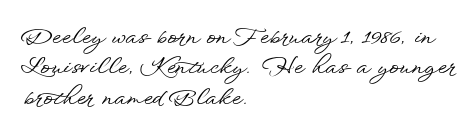
The image shows 23 px text type; set left-aligned, normal line spacing (1.32x), normal letter spacing, not underlined.
